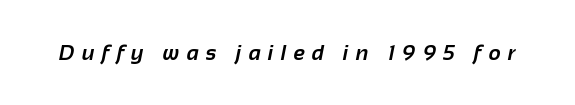
Just letters on the line, the space beneath them empty. Emphasis by weight is at full strength: bold. This sample uses expanded letter spacing, leaving extra air between glyphs.
